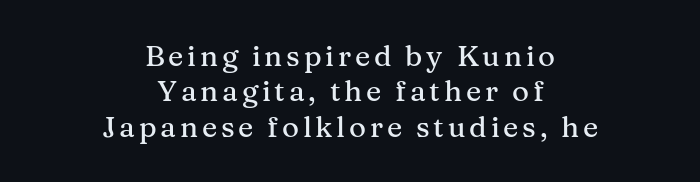
The image shows 29 px serif type, upright; set centered, line spacing 1.22x, not underlined; medium stroke contrast and a medium x-height.
